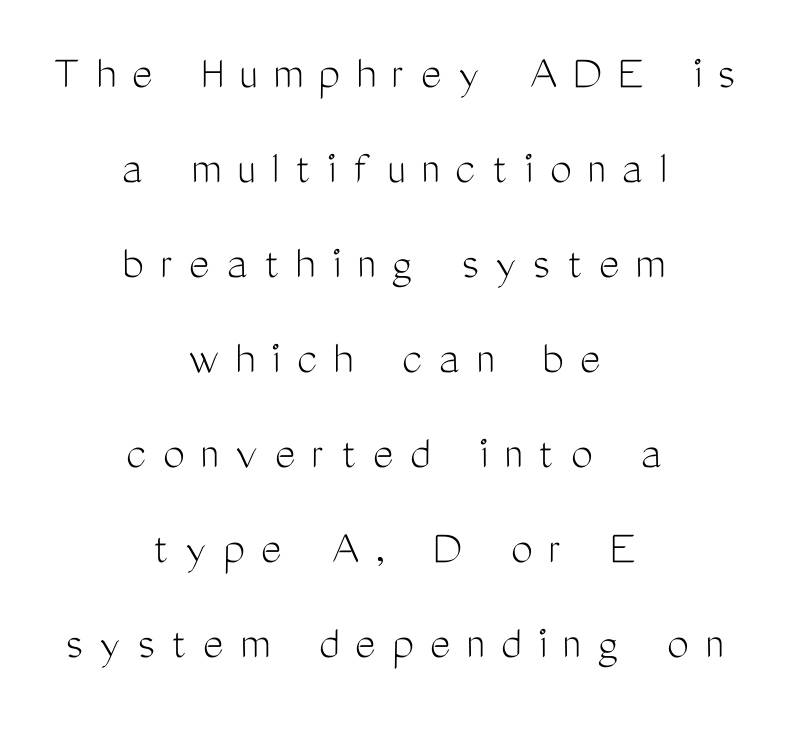
Unmarked baselines from the first word to the last. The characters are drawn with everyday or finer stroke widths. Serifs: no, the terminals of the letterforms are clean. These lines have a slow, spaced-out rhythm from letter to letter.
